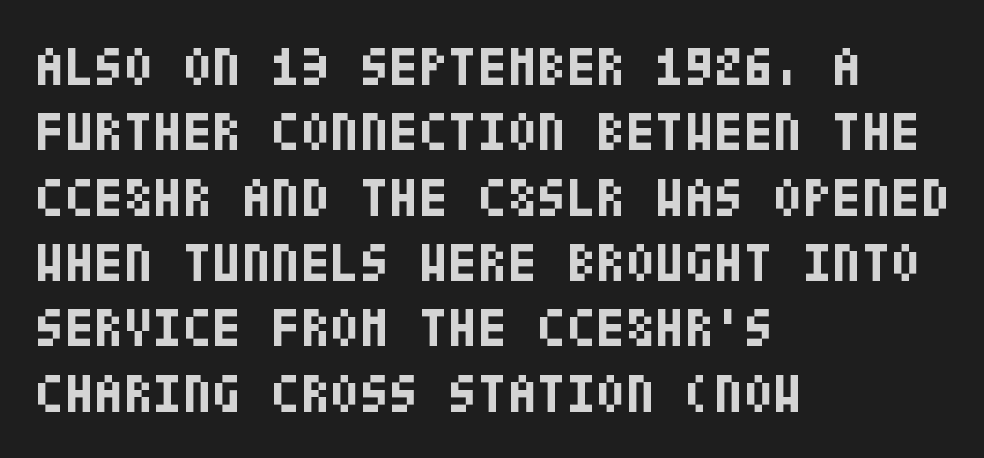
Q: Is the text bold? A: Yes.
Q: Is the text italic (slanted)? A: No, it is upright.
Q: Is the typeface a serif or a sans-serif typeface? A: Sans-serif.
Q: Is the text underlined? A: No.
Q: How is the paragraph aligned? A: Left-aligned.
Q: Is the spacing between letters normal or unusually wide? A: Normal.
Q: Width (condensed, normal, or wide)? A: Condensed.
Q: Stroke contrast? A: Low.
Q: x-height? A: Large.
